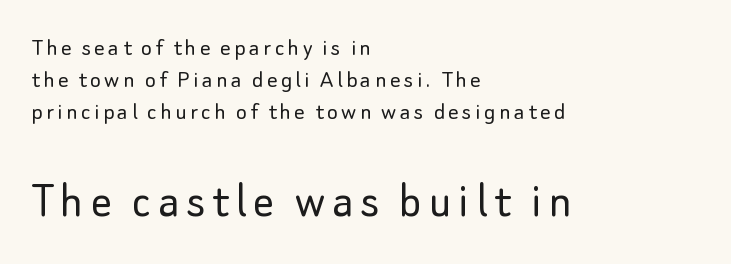
The image shows 52 px light sans-serif type, upright; set left-aligned, line spacing 1.24x, not underlined; the second (bottom) block is 2.0x larger; low stroke contrast and a small x-height.
